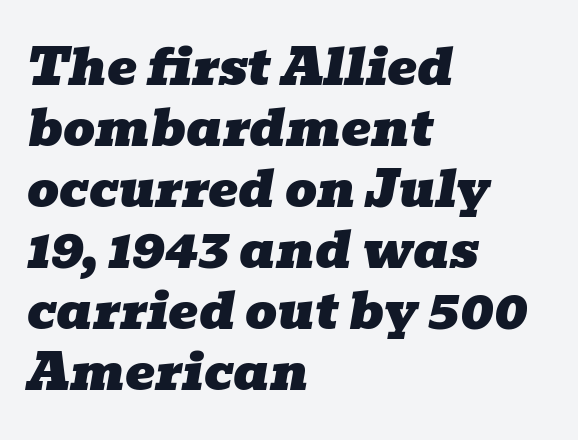
{"serif": "yes", "italic": "yes", "lean": "right", "slant_degrees": 10, "width": "wide", "stroke_contrast": "low", "x_height": "medium", "monospaced": "no", "underline": "no", "align": "left", "line_spacing_ratio": 1.22, "letter_spacing": "normal", "letter_spacing_em": 0.0, "glyph_px": 50}
